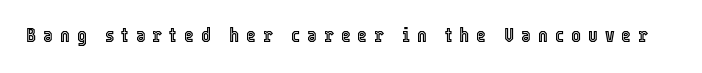
Has an underline been added? It has not. Is the letter spacing exaggerated? Yes — the characters are pushed far apart. Posture: upright roman.
